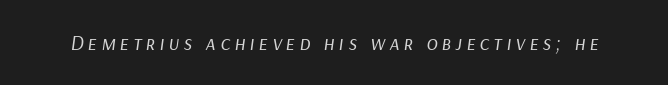
The image shows 21 px text type, italic (leaning right); set unusually wide letter spacing (+0.2 em), not underlined.
